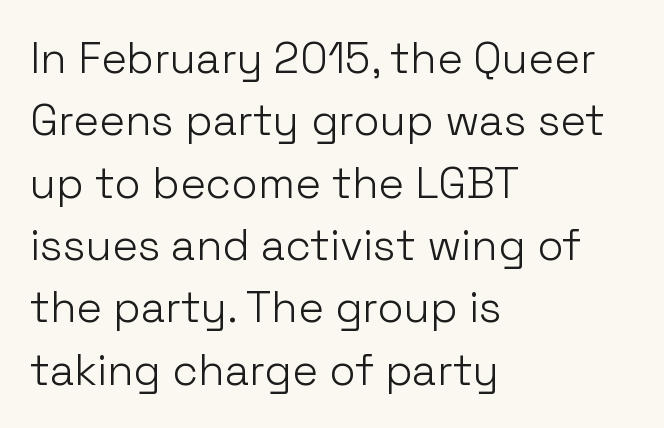
Q: Is the text bold? A: No.
Q: Is the text italic (slanted)? A: No, it is upright.
Q: Is the typeface a serif or a sans-serif typeface? A: Sans-serif.
Q: Is the text underlined? A: No.
Q: How is the paragraph aligned? A: Left-aligned.
Q: Is the spacing between letters normal or unusually wide? A: Normal.
Q: Is the spacing between lines tight, normal or loose? A: Normal.
Q: Width (condensed, normal, or wide)? A: Normal.
Q: Stroke contrast? A: Low.
Q: x-height? A: Medium.
Q: Monospaced? A: No.
